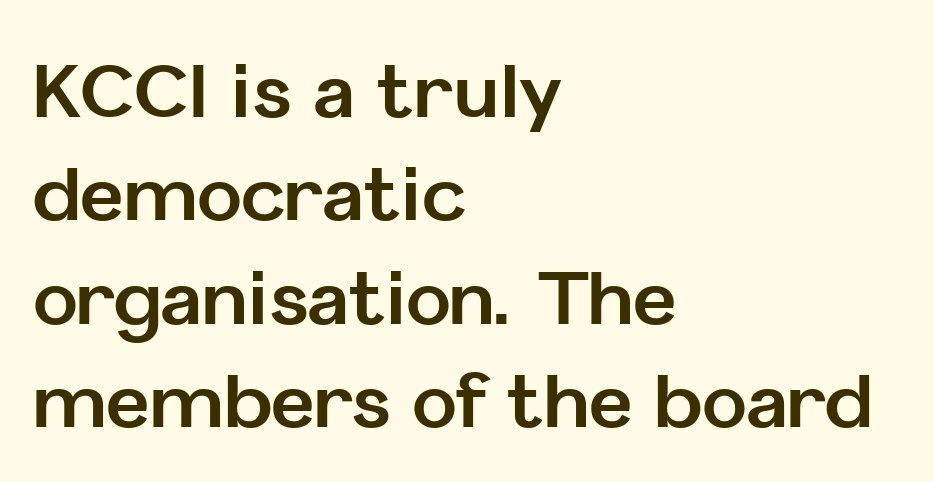
In terms of weight, the rendering is a true, heavy bold. Successive baselines arrive at the customary interval. A classic flush-left, rag-right setting is used for this passage. Stroke terminals: plain, sans-serif. This sample uses plain, unmodified letter spacing. Character widths vary here, with narrow letters taking less room than wide ones.
